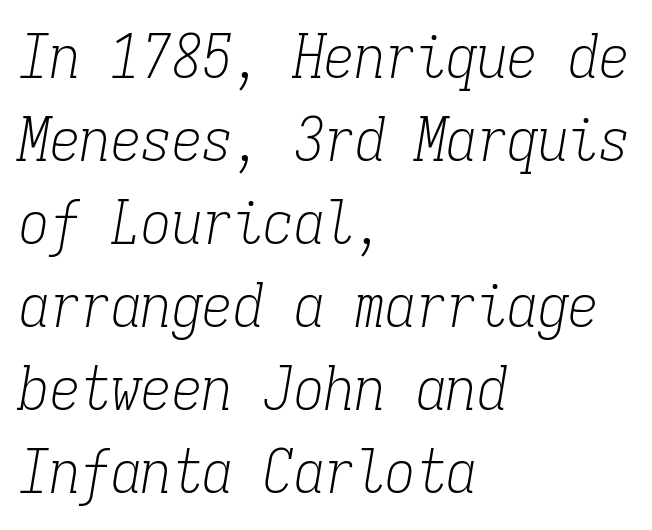
The image shows 61 px light, condensed serif type, italic (leaning right), monospaced; set left-aligned, normal line spacing (1.36x), normal letter spacing, not underlined; low stroke contrast and a medium x-height.
